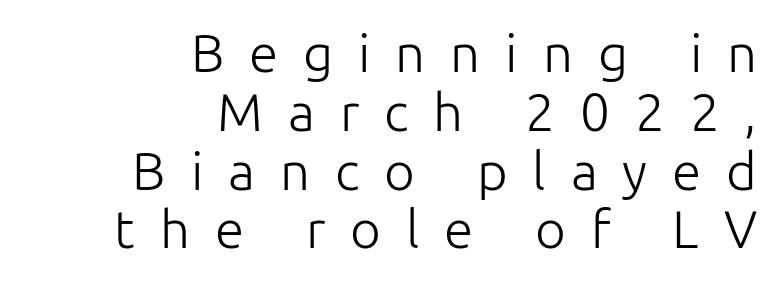
Classification — sans serif. Unbolded letterforms with no extra heft. Plain, unruled lines of type. The vertical gap from one line to the next is small. Notice how the passage keeps a crisp vertical edge on the right only. A typesetter would call this proportional, since set widths differ per character.
